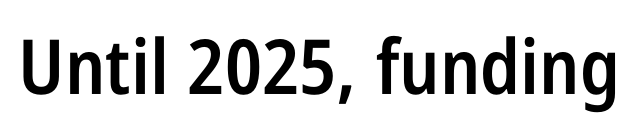
The image shows 76 px semibold, condensed sans-serif type, upright; set normal letter spacing, not underlined; low stroke contrast and a large x-height.
